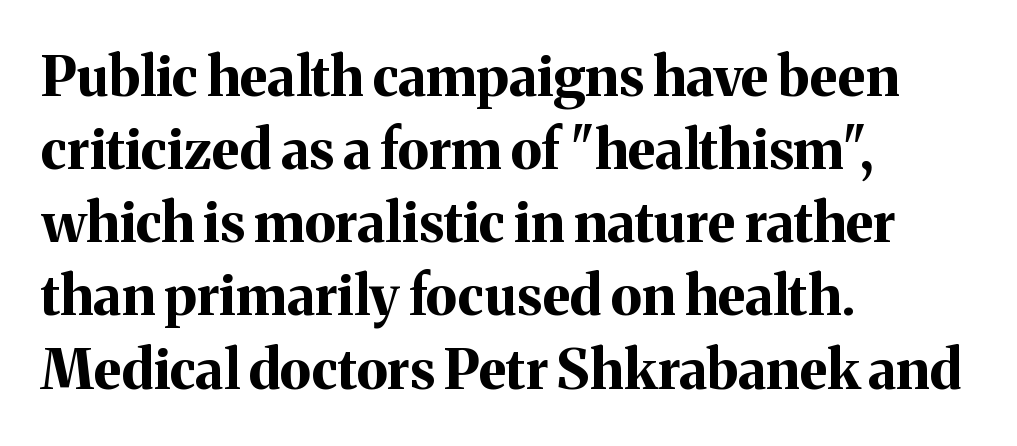
The image shows 55 px bold serif type, upright; set left-aligned, normal line spacing (1.33x), normal letter spacing, not underlined; medium stroke contrast and a medium x-height.
